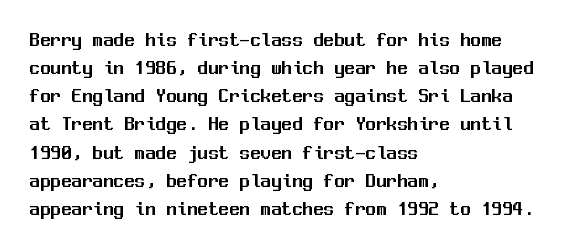
Teacher's note: observe the even left margin — that is flush-left alignment. No italicization has been applied; the sample stays upright. Clear beneath every line of the passage. Honestly, the letter spacing is just normal — you wouldn't notice it. A typesetter would call this leading conventional body-copy spacing.
